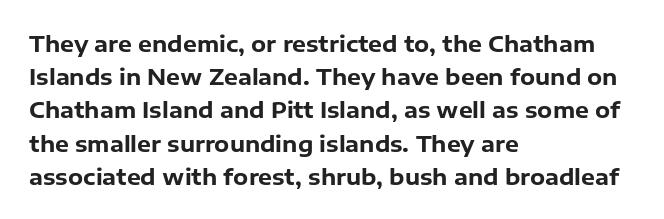
{"italic": "no", "bold": "yes", "underline": "no", "align": "left", "line_spacing": "normal", "line_spacing_ratio": 1.51, "letter_spacing": "normal", "letter_spacing_em": 0.0, "glyph_px": 22}
